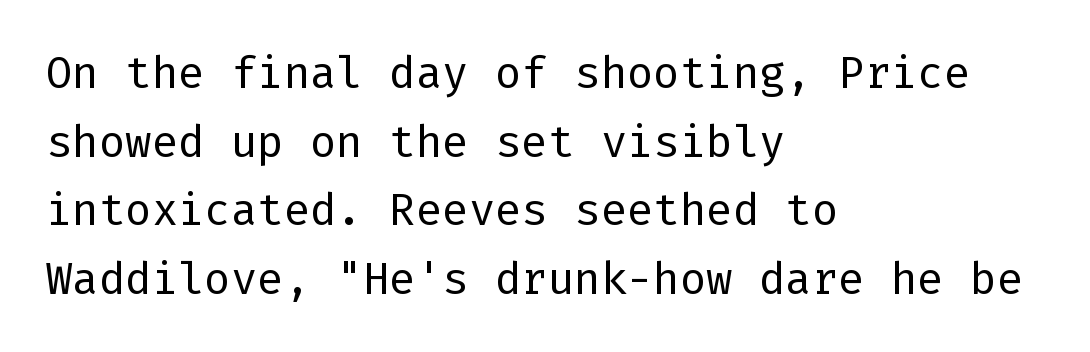
The image shows 44 px regular-weight sans-serif type, upright; set left-aligned, normal line spacing (1.56x), normal letter spacing, not underlined; low stroke contrast and a medium x-height.
